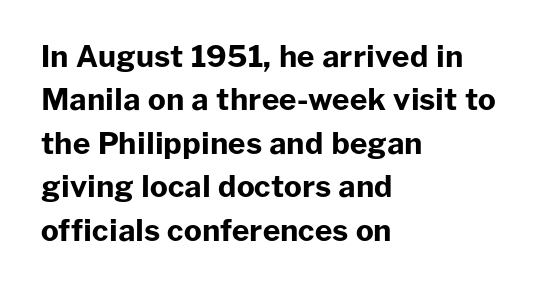
Q: Is the text bold? A: Yes.
Q: Is the text italic (slanted)? A: No, it is upright.
Q: Is the typeface a serif or a sans-serif typeface? A: Sans-serif.
Q: Is the text underlined? A: No.
Q: How is the paragraph aligned? A: Left-aligned.
Q: Is the spacing between letters normal or unusually wide? A: Normal.
Q: Is the spacing between lines tight, normal or loose? A: Normal.
Q: Width (condensed, normal, or wide)? A: Normal.
Q: Stroke contrast? A: Low.
Q: x-height? A: Medium.
Q: Monospaced? A: No.
